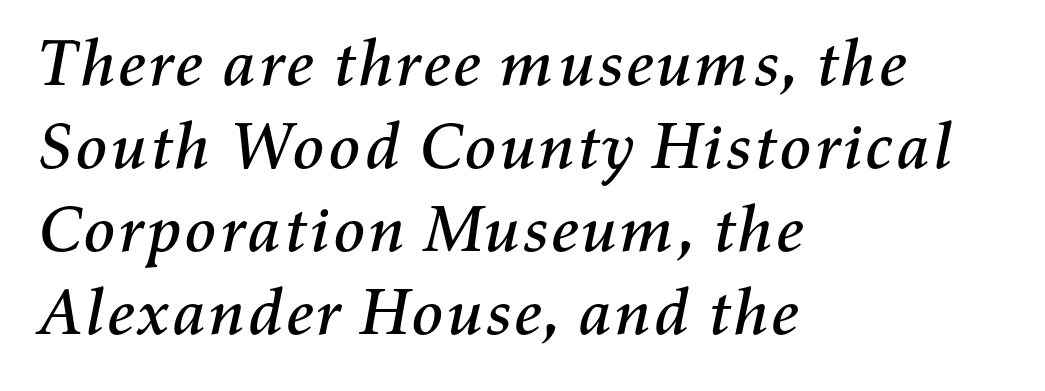
The image shows 66 px text type, italic (leaning right); set left-aligned, normal line spacing (1.26x), normal letter spacing, not underlined; medium stroke contrast and a medium x-height.
